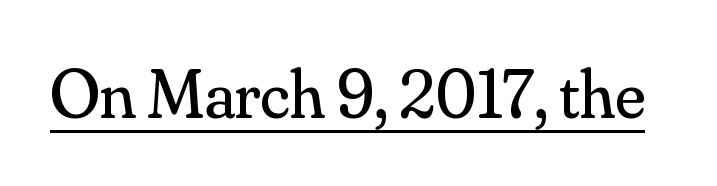
A continuous stroke trails under the words, as in a hyperlink. These glyphs show unthickened strokes, regular width or finer. Rendered with straight, roman letterforms. Tracking here is standard; glyphs follow each other at the usual distance. This rendering employs a face with finishing strokes, i.e., a serif. You could not count columns in this text — the font is proportionally spaced.
